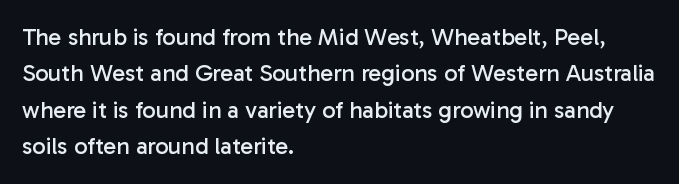
{"italic": "no", "bold": "no", "underline": "no", "align": "left", "line_spacing": "normal", "line_spacing_ratio": 1.52, "letter_spacing": "normal", "letter_spacing_em": 0.0, "glyph_px": 24}
